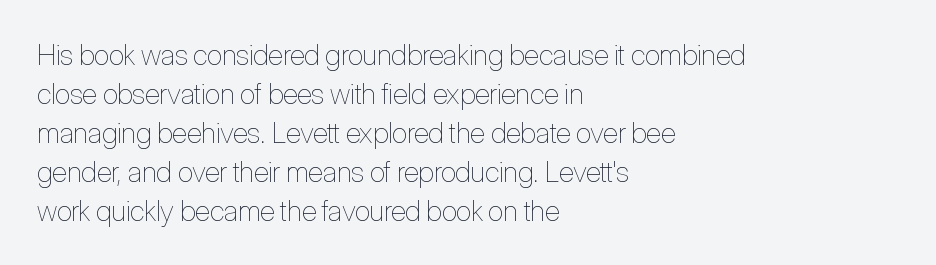
{"italic": "no", "bold": "no", "weight": "thin", "width": "condensed", "stroke_contrast": "low", "x_height": "medium", "monospaced": "no", "underline": "no", "align": "left", "line_spacing": "normal", "line_spacing_ratio": 1.39, "letter_spacing": "normal", "letter_spacing_em": 0.0, "glyph_px": 28}
